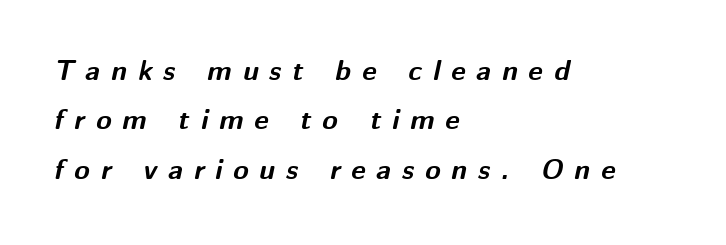
The image shows 28 px bold type, italic (leaning right); set left-aligned, line spacing 1.76x, unusually wide letter spacing (+0.39 em), not underlined; medium stroke contrast and a medium x-height.
